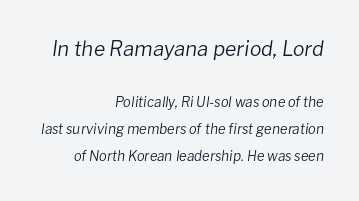
{"italic": "yes", "lean": "right", "slant_degrees": 8, "bold": "no", "underline": "no", "align": "right", "line_spacing": "loose", "line_spacing_ratio": 1.95, "letter_spacing": "normal", "letter_spacing_em": 0.0, "larger_block": "first", "size_ratio": 1.5, "glyph_px": 21}
